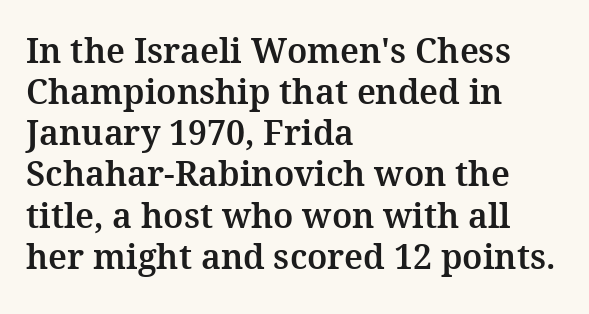
{"serif": "yes", "italic": "no", "width": "normal", "stroke_contrast": "medium", "x_height": "medium", "monospaced": "no", "underline": "no", "align": "left", "line_spacing_ratio": 1.21, "letter_spacing": "normal", "letter_spacing_em": 0.0, "glyph_px": 34}
